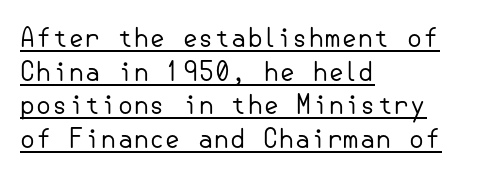
Unbolded letterforms with no extra heft. Inter-character spacing is left at the font's built-in metrics. Notice how the stems are strictly vertical — no italics here. Students, observe the line beneath the letters — that is underlining. Interline gaps are of average width in this sample. The paragraph has a hard left edge and a soft right edge.
